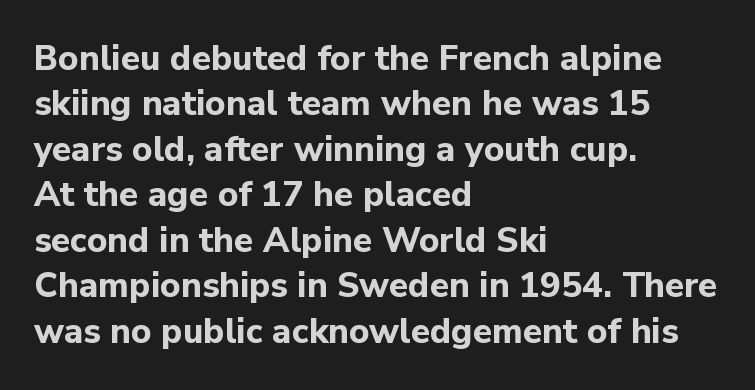
Bare-footed words on every line. The designer left line spacing at the default. Each word holds together tightly as a unit, with standard inter-letter gaps. Is there any slant? The stems are plumb. Here the designer chose a conventional face with non-uniform glyph widths.
